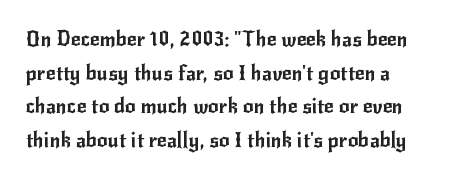
Q: Is the text italic (slanted)? A: No, it is upright.
Q: Is the text underlined? A: No.
Q: How is the paragraph aligned? A: Left-aligned.
Q: Is the spacing between letters normal or unusually wide? A: Normal.
Q: Is the spacing between lines tight, normal or loose? A: Normal.
